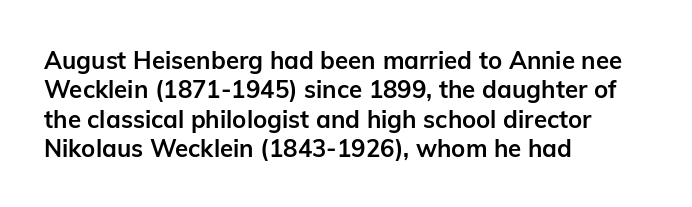
The image shows 24 px bold type, upright; set left-aligned, line spacing 1.22x, normal letter spacing, not underlined.
